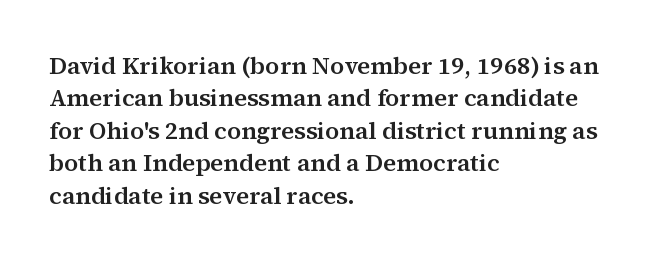
The image shows 24 px text type, upright; set left-aligned, normal line spacing (1.35x), normal letter spacing, not underlined.
